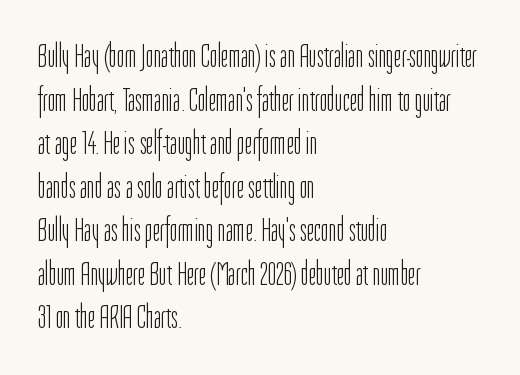
{"serif": "no", "italic": "no", "bold": "no", "weight": "light", "width": "condensed", "stroke_contrast": "low", "x_height": "medium", "monospaced": "no", "underline": "no", "align": "left", "line_spacing": "normal", "line_spacing_ratio": 1.32, "letter_spacing": "normal", "letter_spacing_em": 0.0, "glyph_px": 33}
